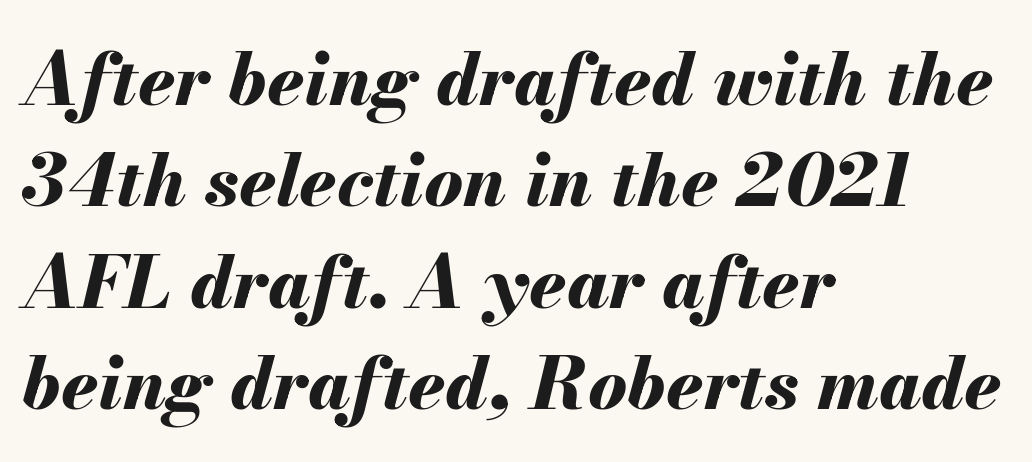
Q: Is the text bold? A: Yes.
Q: Is the text italic (slanted)? A: Yes, it leans right by about 13 degrees.
Q: Is the text underlined? A: No.
Q: How is the paragraph aligned? A: Left-aligned.
Q: Is the spacing between letters normal or unusually wide? A: Normal.
Q: Is the spacing between lines tight, normal or loose? A: Normal.
Q: Width (condensed, normal, or wide)? A: Normal.
Q: Stroke contrast? A: Medium.
Q: x-height? A: Small.
Q: Monospaced? A: No.
